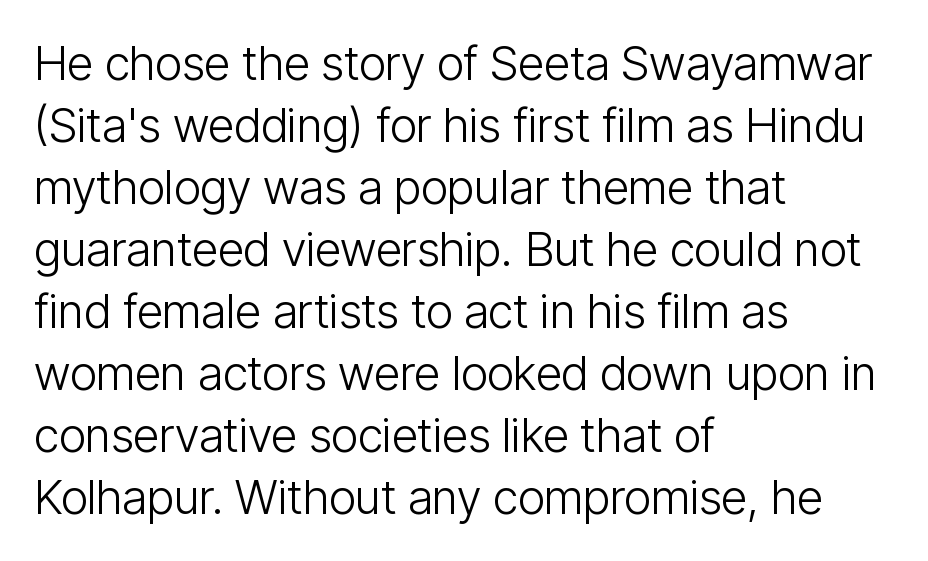
The image shows 47 px light, condensed sans-serif type, upright; set left-aligned, normal line spacing (1.32x), normal letter spacing, not underlined; low stroke contrast and a medium x-height.
